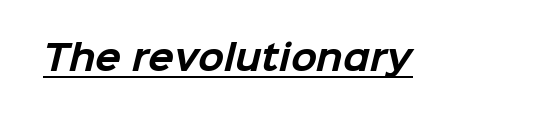
Q: Is the text bold? A: Yes.
Q: Is the typeface a serif or a sans-serif typeface? A: Sans-serif.
Q: Is the text underlined? A: Yes.
Q: Is the spacing between letters normal or unusually wide? A: Normal.
Q: Width (condensed, normal, or wide)? A: Normal.
Q: Stroke contrast? A: Low.
Q: x-height? A: Medium.
Q: Monospaced? A: No.
